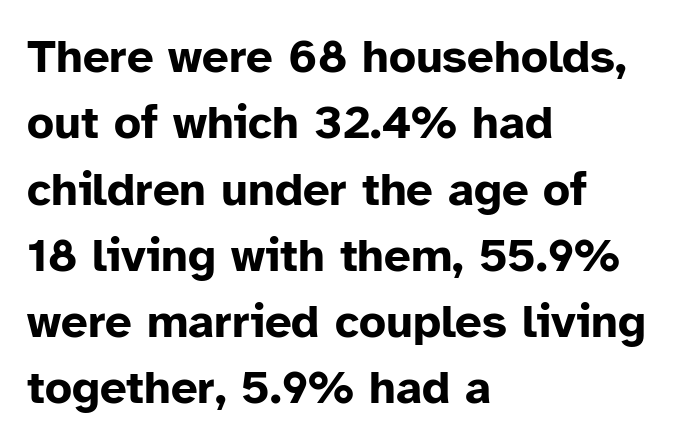
{"serif": "no", "italic": "no", "bold": "yes", "weight": "bold", "width": "normal", "stroke_contrast": "low", "x_height": "medium", "monospaced": "no", "underline": "no", "align": "left", "line_spacing": "normal", "line_spacing_ratio": 1.41, "letter_spacing": "normal", "letter_spacing_em": 0.0, "glyph_px": 47}
